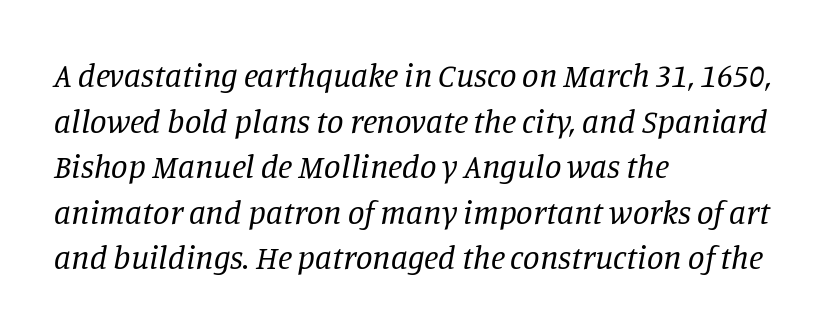
{"serif": "yes", "italic": "yes", "lean": "right", "slant_degrees": 11, "bold": "no", "weight": "regular", "width": "normal", "stroke_contrast": "low", "x_height": "large", "monospaced": "no", "underline": "no", "align": "left", "line_spacing": "normal", "line_spacing_ratio": 1.38, "letter_spacing": "normal", "letter_spacing_em": 0.0, "glyph_px": 33}
